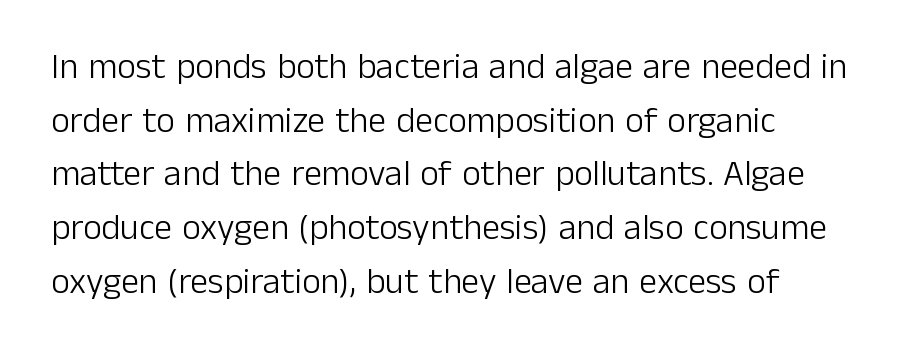
The image shows 36 px light sans-serif type, upright; set left-aligned, normal line spacing (1.49x), normal letter spacing, not underlined; low stroke contrast and a medium x-height.
